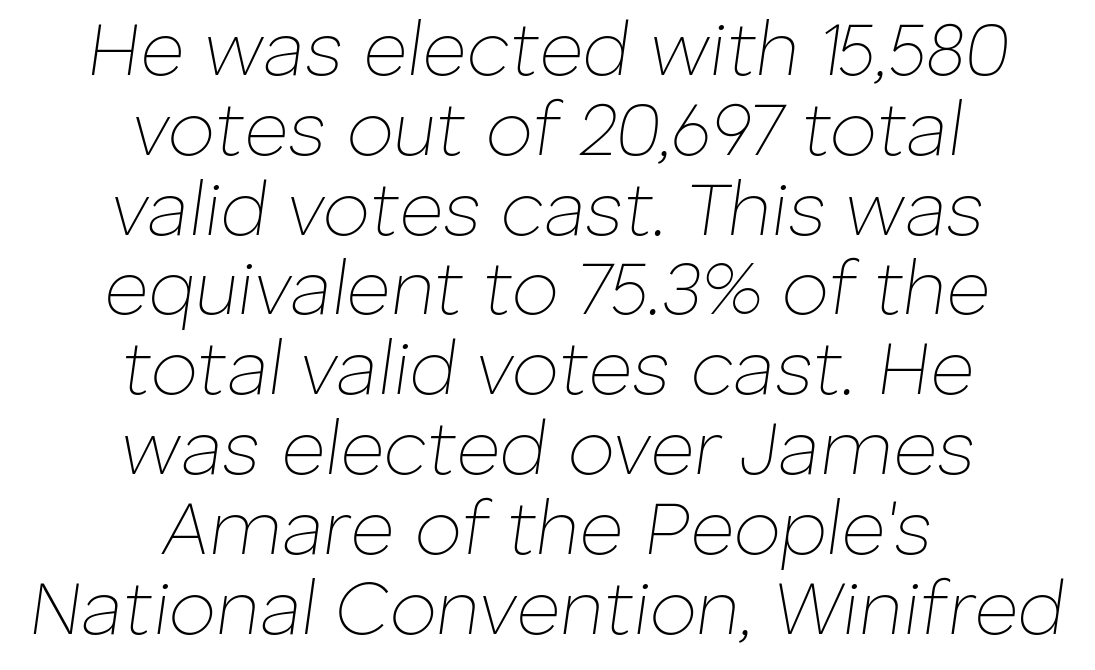
Clear beneath every line of the passage. Weight: not bold — regular or lighter. A student would call this center alignment; a typographer would say set centered. Each letter keeps its own natural width here, so spacing adapts to shape. Does the lettering tilt? It does — this is italic.
